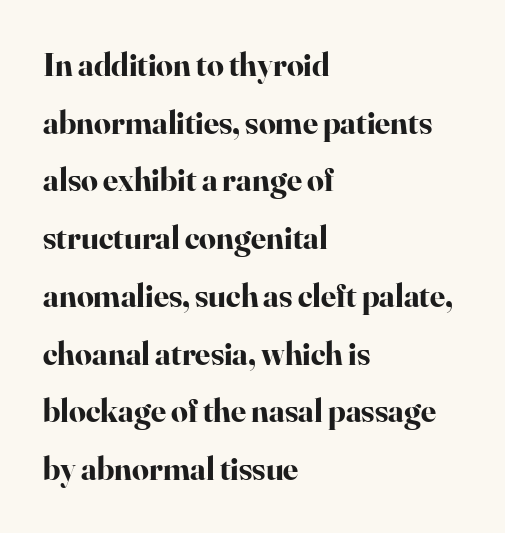
{"serif": "yes", "italic": "no", "bold": "yes", "weight": "bold", "width": "normal", "stroke_contrast": "high", "x_height": "small", "monospaced": "no", "underline": "no", "align": "left", "line_spacing_ratio": 1.75, "letter_spacing": "normal", "letter_spacing_em": 0.0, "glyph_px": 33}
